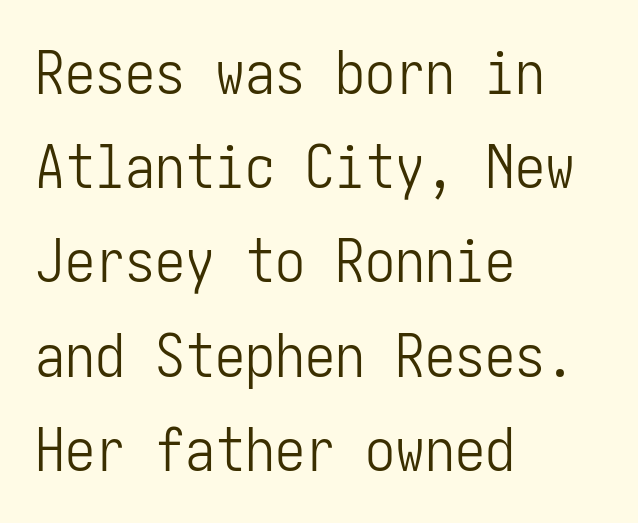
{"serif": "no", "italic": "no", "bold": "no", "weight": "light", "width": "condensed", "stroke_contrast": "low", "x_height": "medium", "underline": "no", "align": "left", "line_spacing": "normal", "line_spacing_ratio": 1.57, "letter_spacing": "normal", "letter_spacing_em": 0.0, "glyph_px": 60}
